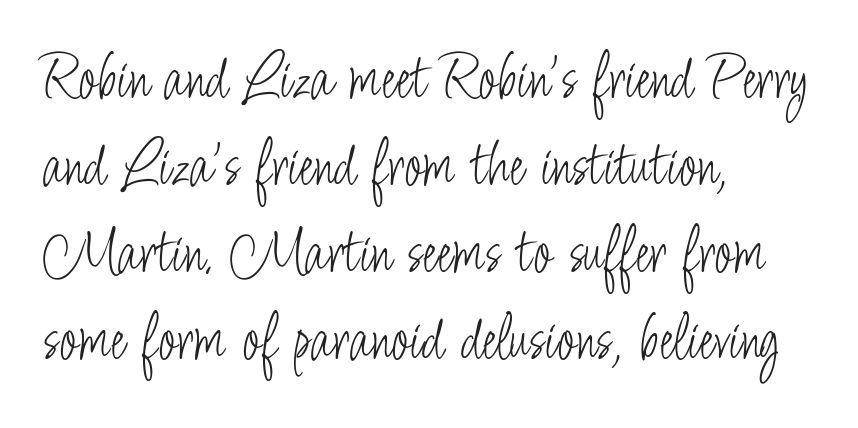
The horizontal fit of the characters is conventional and even. The text block is weighted toward the left margin, trailing off unevenly rightward. How would I describe the line gaps? Plain and ordinary.
